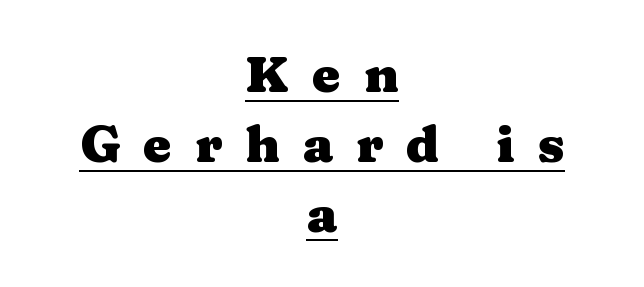
The image shows 51 px heavy, wide serif type, upright; set centered, normal line spacing (1.37x), unusually wide letter spacing (+0.45 em), underlined; medium stroke contrast and a medium x-height.
